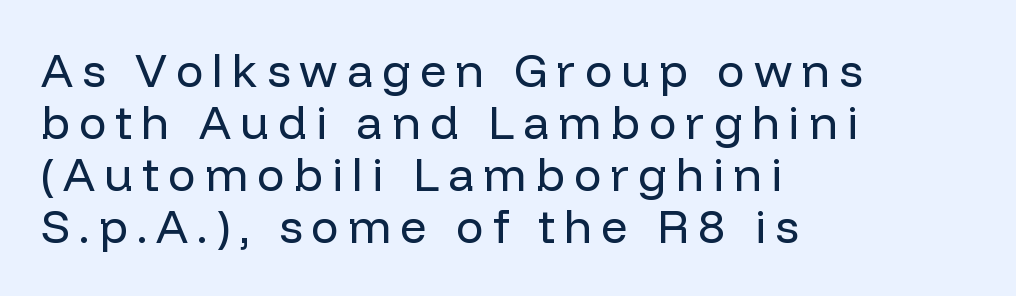
{"serif": "no", "italic": "no", "bold": "no", "weight": "regular", "width": "normal", "stroke_contrast": "low", "x_height": "medium", "monospaced": "no", "underline": "no", "align": "left", "line_spacing": "tight", "line_spacing_ratio": 1.13, "letter_spacing": "wide", "letter_spacing_em": 0.2, "glyph_px": 46}
